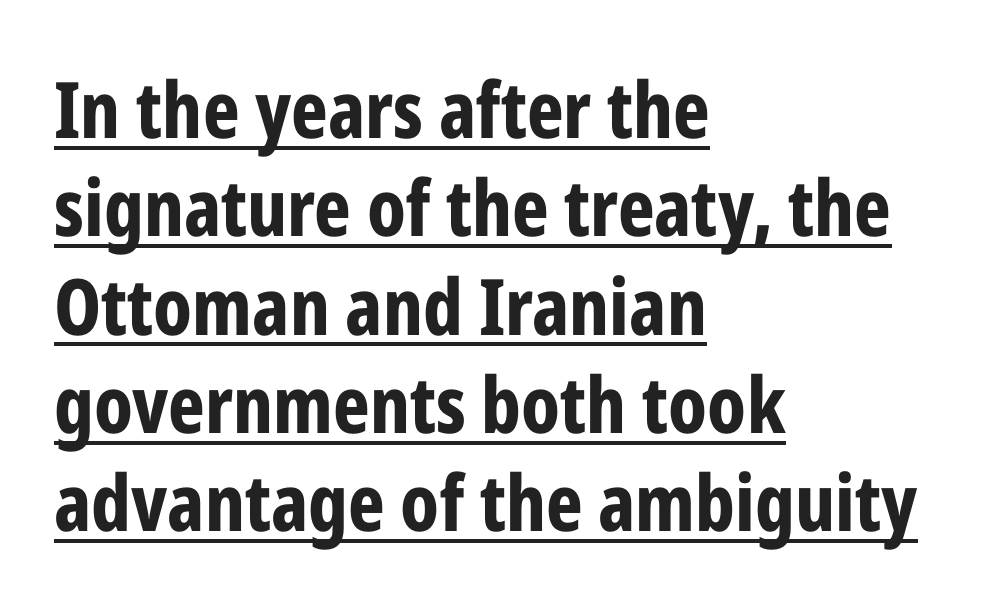
Characters remain perfectly vertical along every line. Heavy-handed strokes throughout: this text is bold. In CSS terms this would be text-align: left. Is there much room between lines? A standard amount, neither cramped nor airy. Each letter keeps its own natural width here, so spacing adapts to shape. Inter-character spacing is left at the font's built-in metrics.
